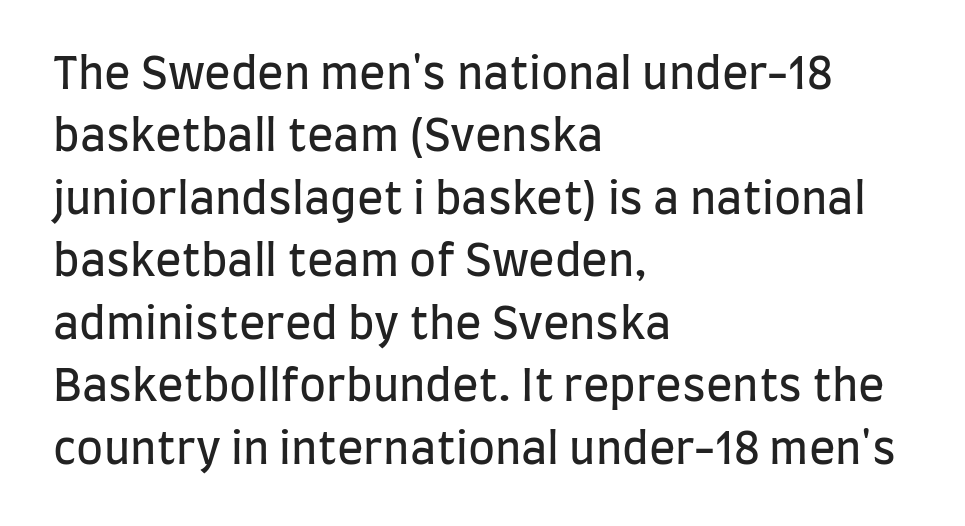
The image shows 44 px regular-weight, condensed sans-serif type, upright; set left-aligned, normal line spacing (1.42x), normal letter spacing, not underlined; low stroke contrast and a large x-height.
